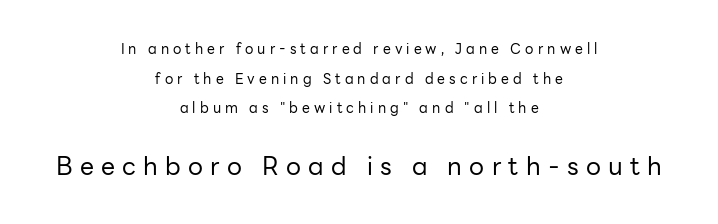
The image shows 25 px text type, upright; set centered, loose line spacing (2.12x), unusually wide letter spacing (+0.29 em), not underlined; the second (bottom) block is 1.79x larger.
